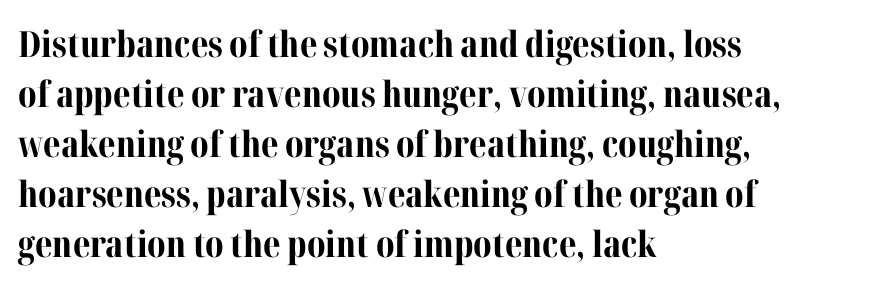
Q: Is the text bold? A: Yes.
Q: Is the text italic (slanted)? A: No, it is upright.
Q: Is the typeface a serif or a sans-serif typeface? A: Serif.
Q: Is the text underlined? A: No.
Q: How is the paragraph aligned? A: Left-aligned.
Q: Is the spacing between letters normal or unusually wide? A: Normal.
Q: Is the spacing between lines tight, normal or loose? A: Normal.
Q: Width (condensed, normal, or wide)? A: Normal.
Q: Stroke contrast? A: Medium.
Q: x-height? A: Medium.
Q: Monospaced? A: No.
